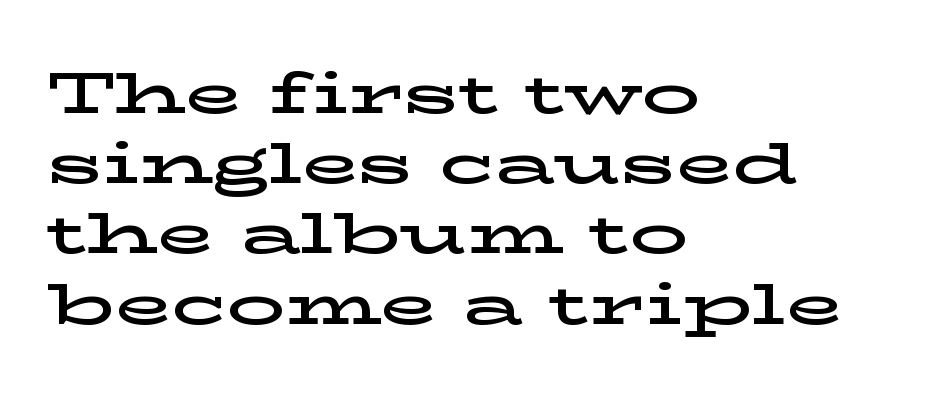
{"serif": "yes", "italic": "no", "width": "wide", "stroke_contrast": "low", "x_height": "medium", "monospaced": "no", "underline": "no", "align": "left", "line_spacing_ratio": 1.21, "letter_spacing": "normal", "letter_spacing_em": 0.0, "glyph_px": 58}
